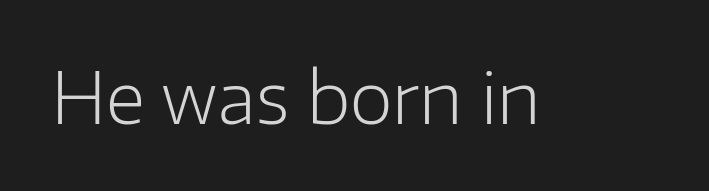
Tracking value appears to be zero — textbook default spacing. In terms of posture, this sample is upright. You can tell from the bare stems that sans-serif type was used. The space beneath each line is pristine and unruled.
